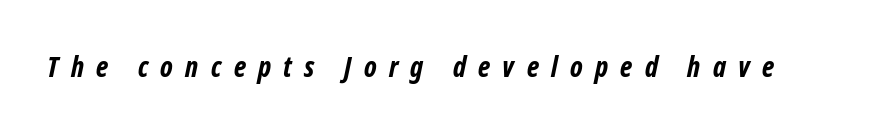
{"serif": "no", "bold": "yes", "weight": "bold", "width": "condensed", "stroke_contrast": "low", "x_height": "medium", "monospaced": "no", "underline": "no", "letter_spacing": "wide", "letter_spacing_em": 0.44, "glyph_px": 28}
